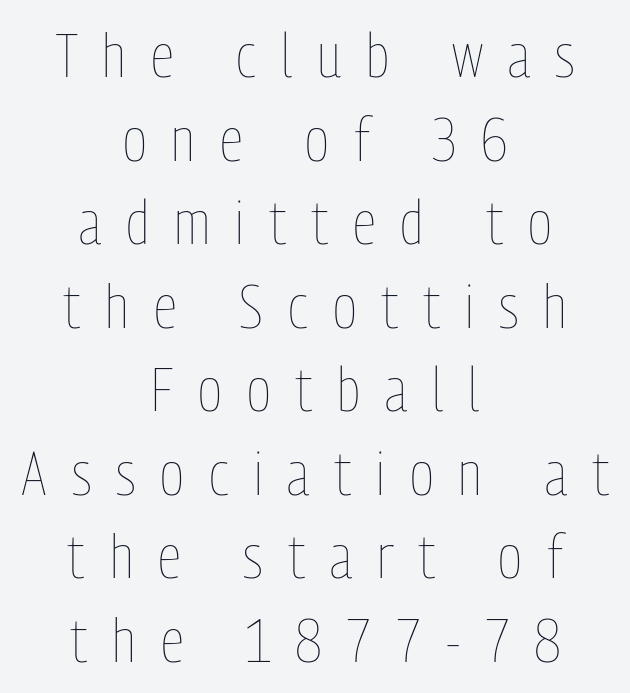
Q: Is the text bold? A: No.
Q: Is the text italic (slanted)? A: No, it is upright.
Q: Is the text underlined? A: No.
Q: How is the paragraph aligned? A: Centered.
Q: Is the spacing between letters normal or unusually wide? A: Unusually wide.
Q: Is the spacing between lines tight, normal or loose? A: Normal.
Q: Width (condensed, normal, or wide)? A: Condensed.
Q: Stroke contrast? A: Low.
Q: x-height? A: Medium.
Q: Monospaced? A: No.
